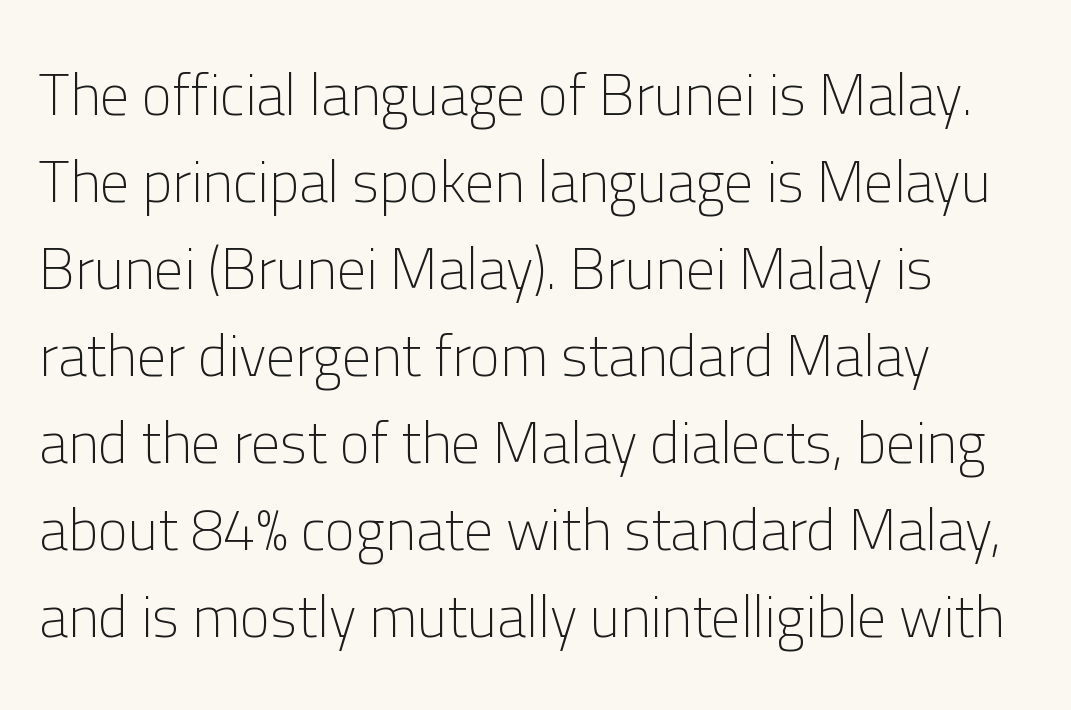
Q: Is the text bold? A: No.
Q: Is the text italic (slanted)? A: No, it is upright.
Q: Is the typeface a serif or a sans-serif typeface? A: Sans-serif.
Q: Is the text underlined? A: No.
Q: How is the paragraph aligned? A: Left-aligned.
Q: Is the spacing between letters normal or unusually wide? A: Normal.
Q: Is the spacing between lines tight, normal or loose? A: Normal.
Q: Width (condensed, normal, or wide)? A: Normal.
Q: Stroke contrast? A: Low.
Q: x-height? A: Medium.
Q: Monospaced? A: No.
